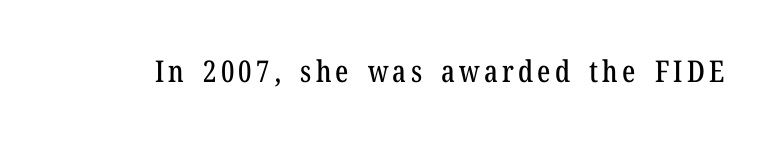
{"serif": "yes", "italic": "no", "width": "condensed", "stroke_contrast": "low", "x_height": "medium", "monospaced": "no", "underline": "no", "glyph_px": 30}
